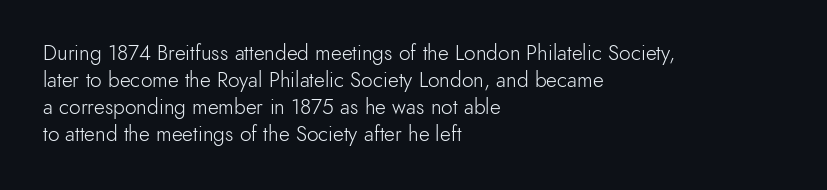
{"italic": "no", "bold": "no", "underline": "no", "align": "left", "line_spacing": "normal", "line_spacing_ratio": 1.29, "letter_spacing": "normal", "letter_spacing_em": 0.0, "glyph_px": 21}
